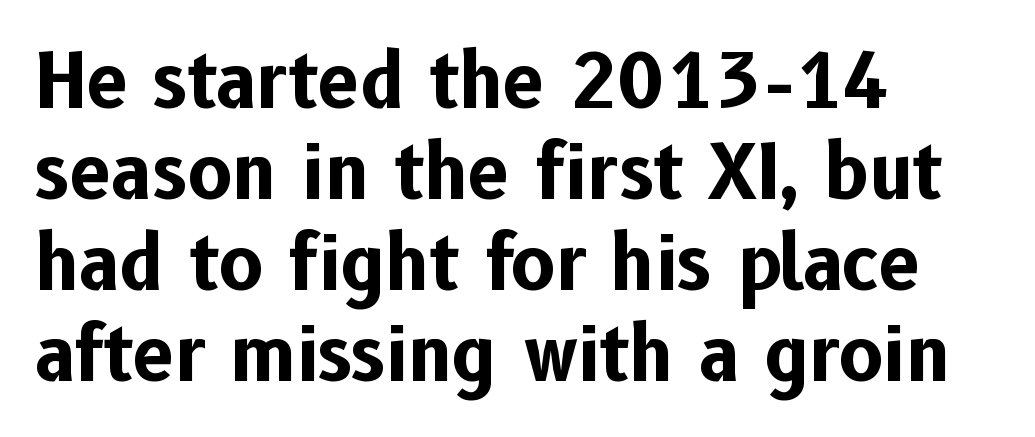
The image shows 74 px bold sans-serif type, upright; set left-aligned, line spacing 1.23x, normal letter spacing, not underlined; low stroke contrast and a medium x-height.
